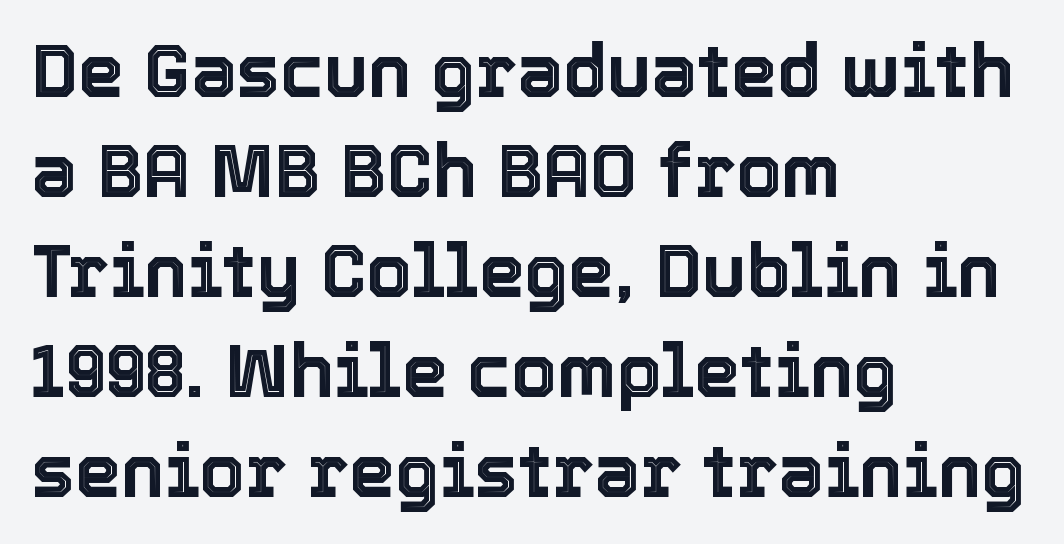
The image shows 73 px text type, upright; set left-aligned, normal line spacing (1.37x), normal letter spacing, not underlined; a medium x-height.
